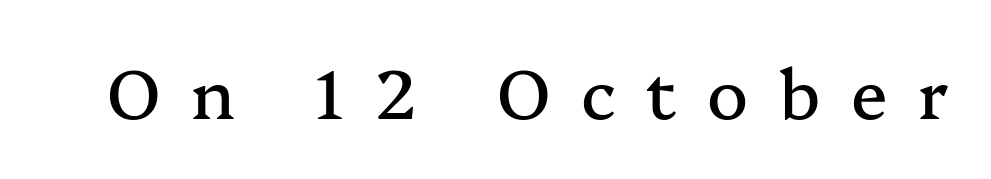
The image shows 68 px serif type, upright; set unusually wide letter spacing (+0.45 em), not underlined; medium stroke contrast and a medium x-height.
